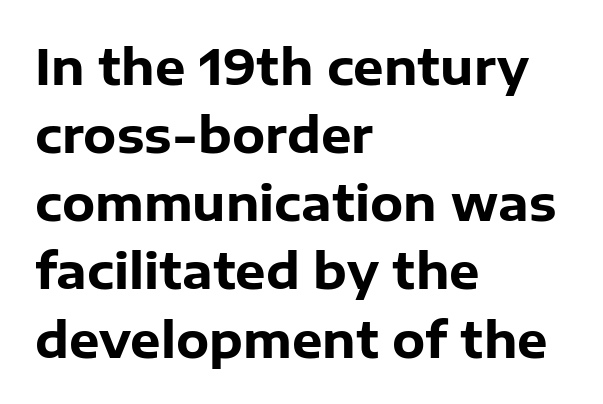
Q: Is the text bold? A: Yes.
Q: Is the text italic (slanted)? A: No, it is upright.
Q: Is the typeface a serif or a sans-serif typeface? A: Sans-serif.
Q: Is the text underlined? A: No.
Q: How is the paragraph aligned? A: Left-aligned.
Q: Is the spacing between letters normal or unusually wide? A: Normal.
Q: Is the spacing between lines tight, normal or loose? A: Normal.
Q: Width (condensed, normal, or wide)? A: Normal.
Q: Stroke contrast? A: Low.
Q: x-height? A: Medium.
Q: Monospaced? A: No.
